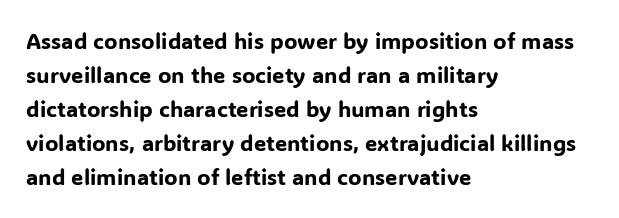
The image shows 22 px text type, upright; set left-aligned, normal line spacing (1.55x), normal letter spacing, not underlined.
